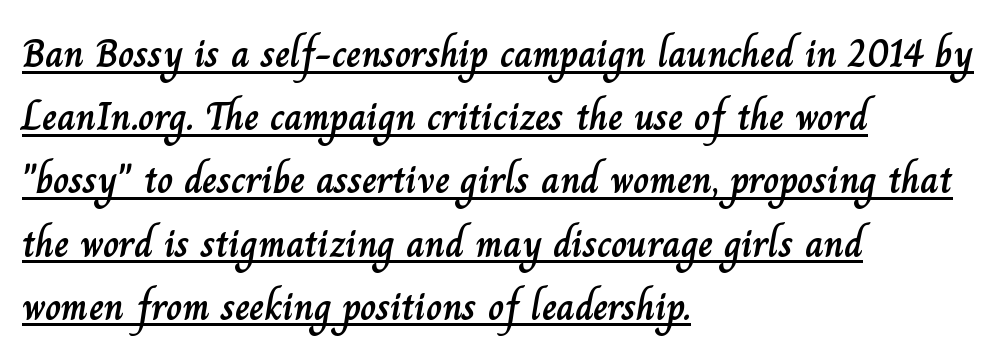
{"width": "normal", "stroke_contrast": "low", "x_height": "small", "monospaced": "no", "underline": "yes", "align": "left", "line_spacing": "normal", "line_spacing_ratio": 1.58, "letter_spacing": "normal", "letter_spacing_em": 0.0, "glyph_px": 40}
